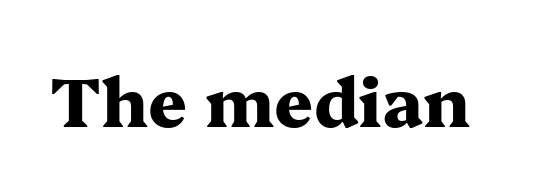
{"serif": "yes", "italic": "no", "bold": "yes", "weight": "heavy", "width": "wide", "stroke_contrast": "medium", "x_height": "medium", "monospaced": "no", "underline": "no", "letter_spacing": "normal", "letter_spacing_em": 0.0, "glyph_px": 68}
